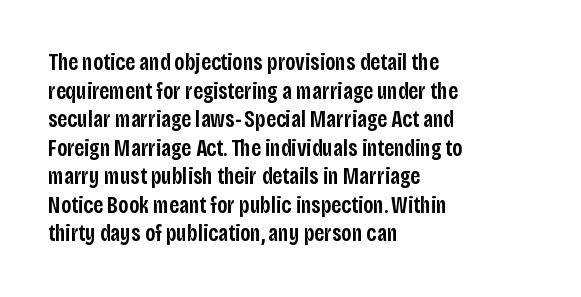
The image shows 23 px text type, upright; set left-aligned, line spacing 1.24x, normal letter spacing, not underlined.
